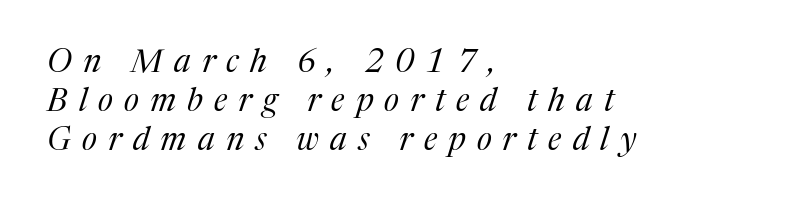
The image shows 32 px regular-weight serif type, italic (leaning right); set left-aligned, line spacing 1.22x, unusually wide letter spacing (+0.35 em), not underlined; medium stroke contrast and a medium x-height.
